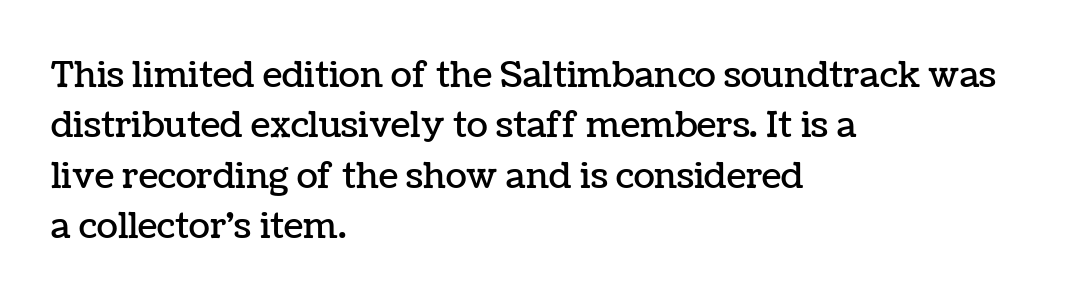
{"italic": "no", "width": "normal", "stroke_contrast": "low", "x_height": "medium", "monospaced": "no", "underline": "no", "align": "left", "line_spacing": "normal", "line_spacing_ratio": 1.44, "letter_spacing": "normal", "letter_spacing_em": 0.0, "glyph_px": 35}
